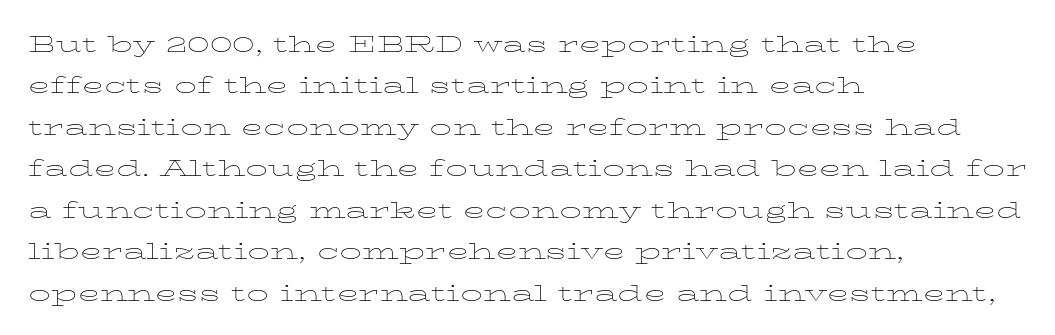
Q: Is the text bold? A: No.
Q: Is the text italic (slanted)? A: No, it is upright.
Q: Is the text underlined? A: No.
Q: How is the paragraph aligned? A: Left-aligned.
Q: Is the spacing between letters normal or unusually wide? A: Normal.
Q: Is the spacing between lines tight, normal or loose? A: Normal.
Q: Width (condensed, normal, or wide)? A: Wide.
Q: Stroke contrast? A: Low.
Q: x-height? A: Medium.
Q: Monospaced? A: No.
